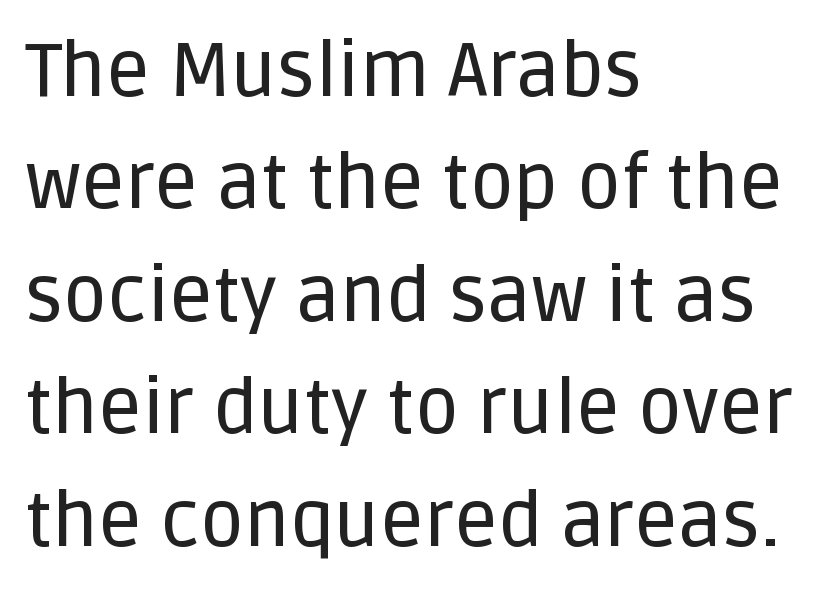
Q: Is the text italic (slanted)? A: No, it is upright.
Q: Is the typeface a serif or a sans-serif typeface? A: Sans-serif.
Q: Is the text underlined? A: No.
Q: How is the paragraph aligned? A: Left-aligned.
Q: Is the spacing between letters normal or unusually wide? A: Normal.
Q: Is the spacing between lines tight, normal or loose? A: Normal.
Q: Width (condensed, normal, or wide)? A: Normal.
Q: Stroke contrast? A: Low.
Q: x-height? A: Large.
Q: Monospaced? A: No.
